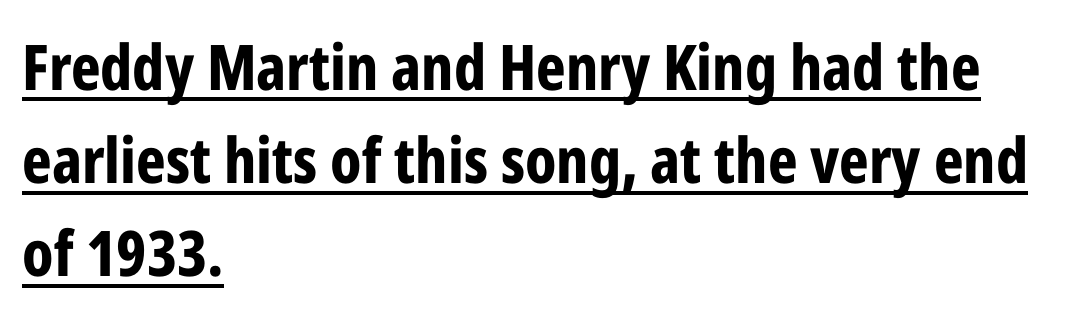
Q: Is the text bold? A: Yes.
Q: Is the text italic (slanted)? A: No, it is upright.
Q: Is the typeface a serif or a sans-serif typeface? A: Sans-serif.
Q: Is the text underlined? A: Yes.
Q: How is the paragraph aligned? A: Left-aligned.
Q: Is the spacing between letters normal or unusually wide? A: Normal.
Q: Is the spacing between lines tight, normal or loose? A: Normal.
Q: Width (condensed, normal, or wide)? A: Condensed.
Q: Stroke contrast? A: Low.
Q: x-height? A: Medium.
Q: Monospaced? A: No.
